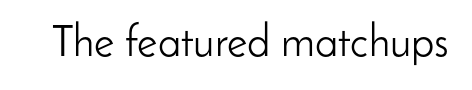
{"serif": "no", "italic": "no", "bold": "no", "weight": "light", "width": "normal", "stroke_contrast": "low", "x_height": "small", "monospaced": "no", "underline": "no", "letter_spacing": "normal", "letter_spacing_em": 0.0, "glyph_px": 44}
